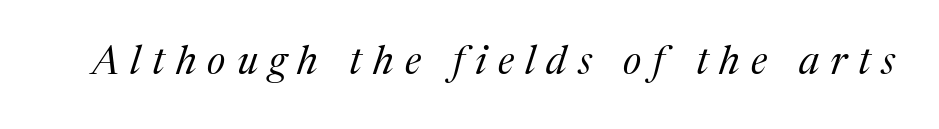
Q: Is the text bold? A: No.
Q: Is the text italic (slanted)? A: Yes, it leans right by about 17 degrees.
Q: Is the typeface a serif or a sans-serif typeface? A: Serif.
Q: Is the text underlined? A: No.
Q: Is the spacing between letters normal or unusually wide? A: Unusually wide.
Q: Width (condensed, normal, or wide)? A: Normal.
Q: Stroke contrast? A: Medium.
Q: x-height? A: Medium.
Q: Monospaced? A: No.
